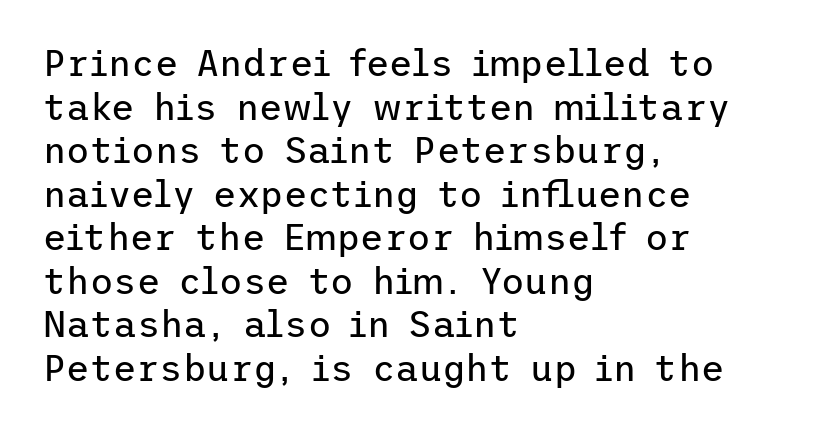
Regarding serifs, this sample does without them. Nobody touched the tracking dial on this one. The font's upright variant was chosen for this text. Line beginnings align vertically; line endings do not. The letterforms sit at book weight or below.
